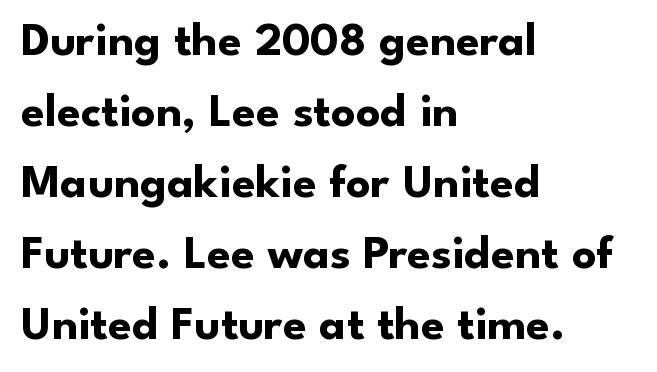
The image shows 48 px bold sans-serif type, upright; set left-aligned, normal line spacing (1.48x), normal letter spacing, not underlined; low stroke contrast and a small x-height.
